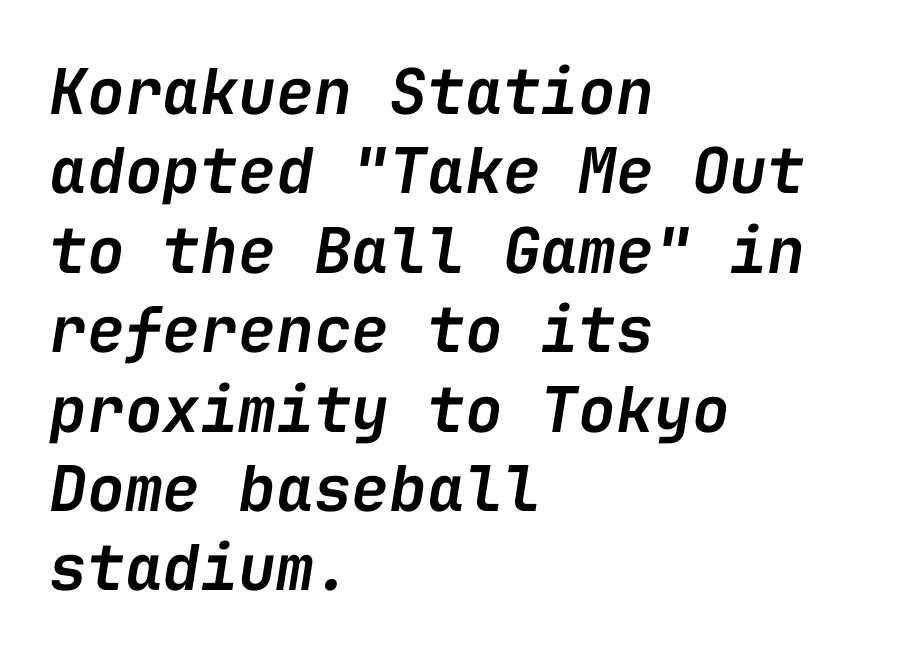
The image shows 63 px semibold type, italic (leaning right), monospaced; set left-aligned, normal line spacing (1.26x), normal letter spacing, not underlined; low stroke contrast and a medium x-height.
